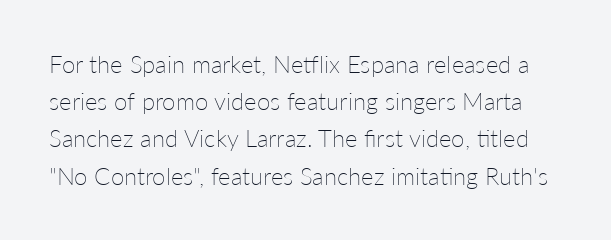
The image shows 24 px text type, upright; set normal line spacing (1.55x), normal letter spacing, not underlined.
